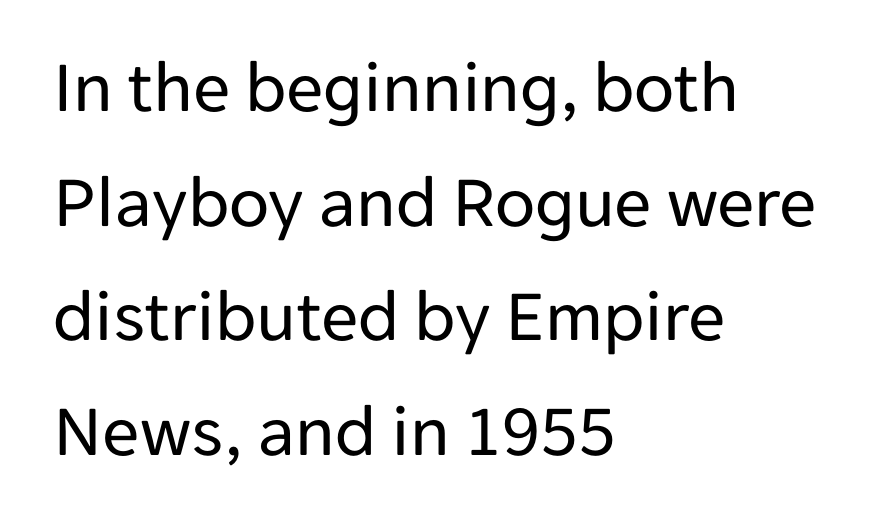
This sample uses plain, unmodified letter spacing. The lettering stays uniformly vertical, giving the passage a roman look. Here the designer chose a conventional face with non-uniform glyph widths. Underline: absent. The rendering shows plain stroke endings on the letterforms — a sans-serif design. Quick note: interline space is typical.
